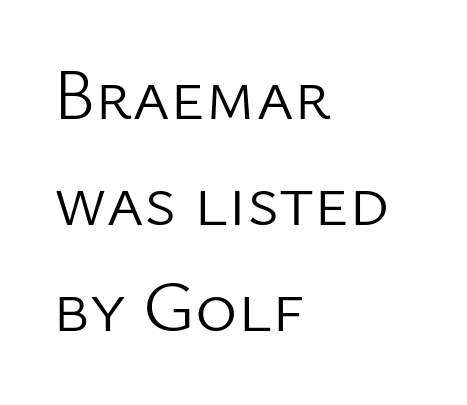
Q: Is the text bold? A: No.
Q: Is the text italic (slanted)? A: No, it is upright.
Q: Is the typeface a serif or a sans-serif typeface? A: Sans-serif.
Q: Is the text underlined? A: No.
Q: How is the paragraph aligned? A: Left-aligned.
Q: Is the spacing between letters normal or unusually wide? A: Normal.
Q: Is the spacing between lines tight, normal or loose? A: Normal.
Q: Width (condensed, normal, or wide)? A: Normal.
Q: Stroke contrast? A: Low.
Q: x-height? A: Medium.
Q: Monospaced? A: No.
